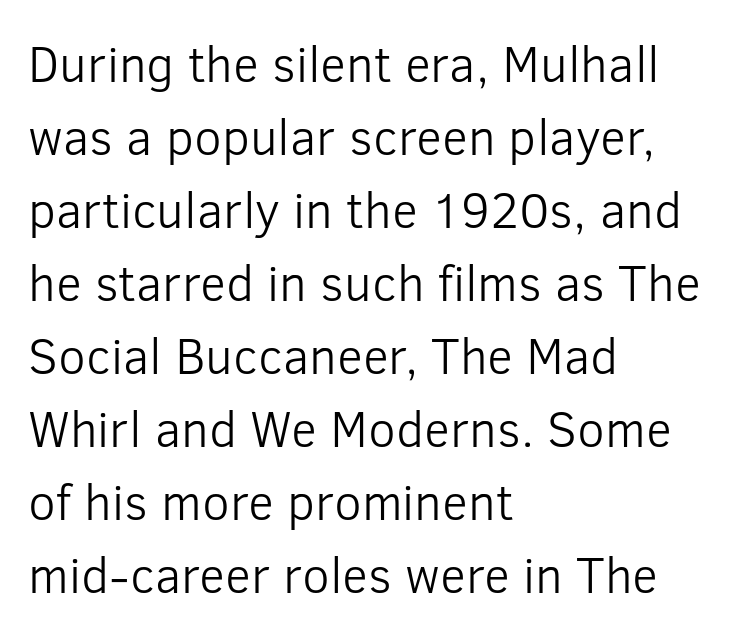
Q: Is the text bold? A: No.
Q: Is the text italic (slanted)? A: No, it is upright.
Q: Is the typeface a serif or a sans-serif typeface? A: Sans-serif.
Q: Is the text underlined? A: No.
Q: How is the paragraph aligned? A: Left-aligned.
Q: Is the spacing between letters normal or unusually wide? A: Normal.
Q: Is the spacing between lines tight, normal or loose? A: Normal.
Q: Width (condensed, normal, or wide)? A: Normal.
Q: Stroke contrast? A: Low.
Q: x-height? A: Medium.
Q: Monospaced? A: No.
